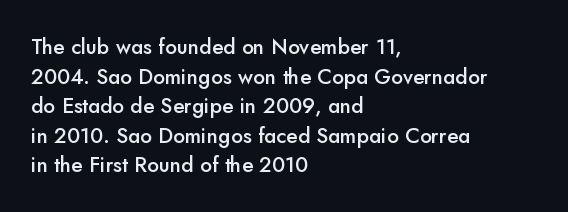
Q: Is the text bold? A: Semi-bold.
Q: Is the text italic (slanted)? A: No, it is upright.
Q: Is the text underlined? A: No.
Q: How is the paragraph aligned? A: Left-aligned.
Q: Is the spacing between letters normal or unusually wide? A: Normal.
Q: Is the spacing between lines tight, normal or loose? A: Normal.
